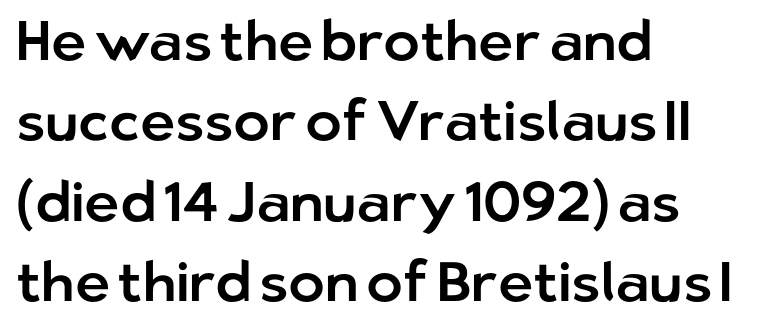
The image shows 55 px sans-serif type, upright; set left-aligned, normal line spacing (1.46x), normal letter spacing, not underlined; low stroke contrast and a medium x-height.
